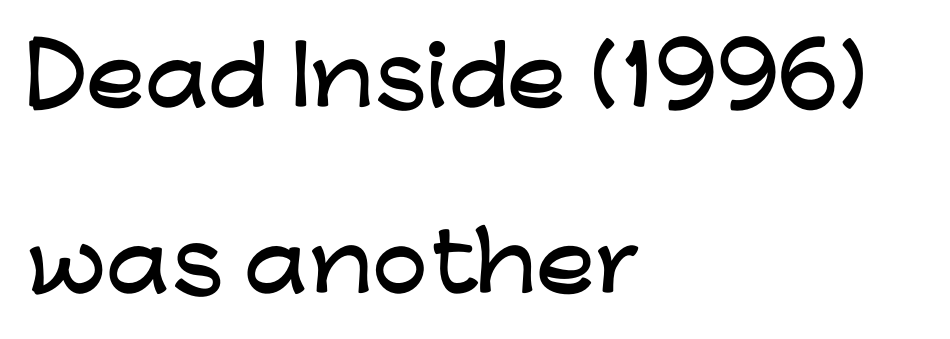
Q: Is the text italic (slanted)? A: No, it is upright.
Q: Is the typeface a serif or a sans-serif typeface? A: Sans-serif.
Q: Is the text underlined? A: No.
Q: How is the paragraph aligned? A: Left-aligned.
Q: Is the spacing between letters normal or unusually wide? A: Normal.
Q: Is the spacing between lines tight, normal or loose? A: Loose.
Q: Width (condensed, normal, or wide)? A: Wide.
Q: Stroke contrast? A: Low.
Q: x-height? A: Medium.
Q: Monospaced? A: No.
